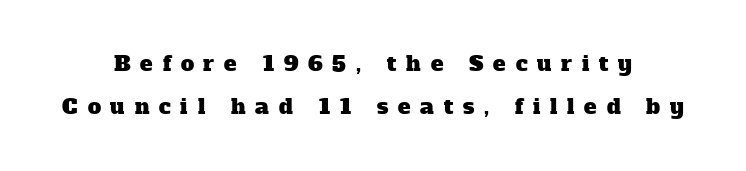
{"underline": "no", "line_spacing": "loose", "line_spacing_ratio": 2.05, "letter_spacing": "wide", "letter_spacing_em": 0.47, "glyph_px": 21}
